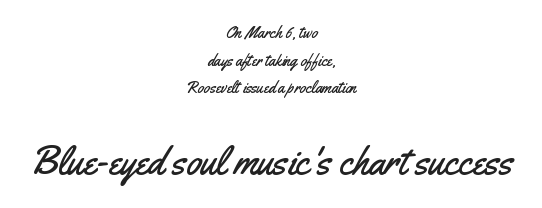
Q: Is the text italic (slanted)? A: Yes.
Q: Is the typeface a serif or a sans-serif typeface? A: Sans-serif.
Q: Is the text underlined? A: No.
Q: How is the paragraph aligned? A: Centered.
Q: Is the spacing between letters normal or unusually wide? A: Normal.
Q: Which block of text is set in a larger size, the first (top) or the second (bottom)? A: The second (bottom) one.
Q: Width (condensed, normal, or wide)? A: Condensed.
Q: Stroke contrast? A: Medium.
Q: x-height? A: Small.
Q: Monospaced? A: No.
